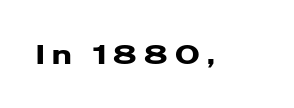
Q: Is the text italic (slanted)? A: No, it is upright.
Q: Is the text underlined? A: No.
Q: Is the spacing between letters normal or unusually wide? A: Unusually wide.
